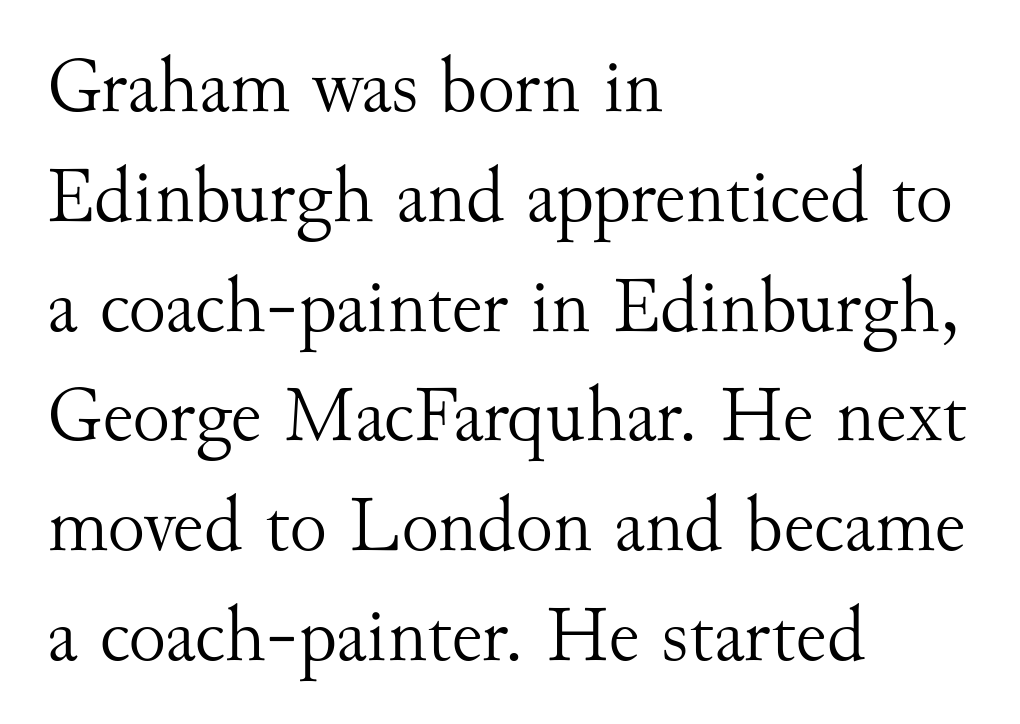
Is this a heavy cut? Hardly; it is regular or lighter. Standard letterfit; no display-style spreading of the glyphs. Every character sits straight up, as roman type does. Little horizontal feet cap the strokes, marking this as serif type. Do the characters align in a grid? No, the font is proportional. Only glyphs here, with clear space below each row.
